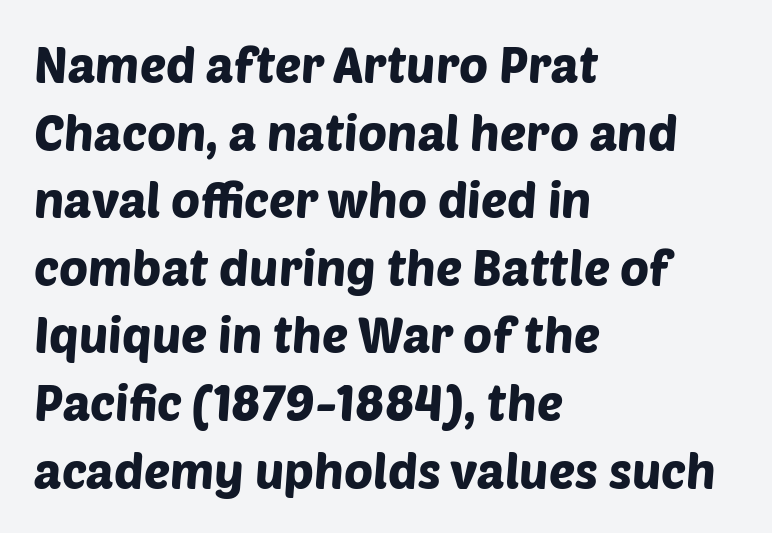
Varying glyph widths throughout — classic text-font behaviour. The tracking reads as untouched default to a designer's eye. The lines are quadded left. Nobody drew a line under any word here. This sample keeps an unexceptional amount of space between lines.
